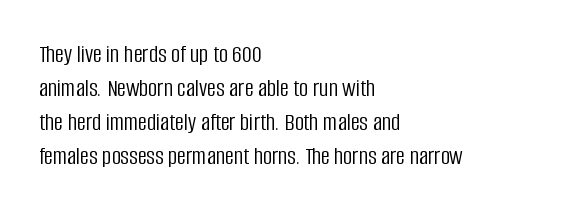
{"italic": "no", "bold": "no", "underline": "no", "align": "left", "line_spacing": "normal", "line_spacing_ratio": 1.36, "letter_spacing": "normal", "letter_spacing_em": 0.0, "glyph_px": 25}
